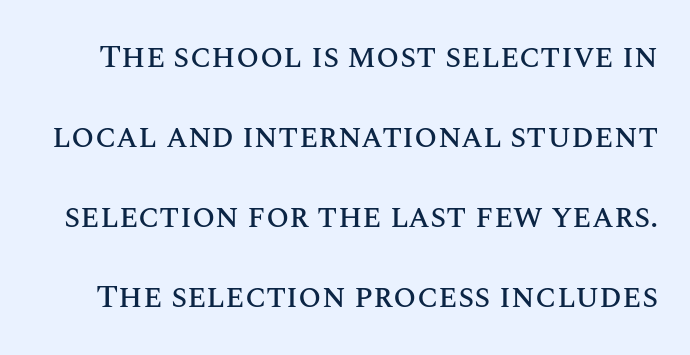
The image shows 33 px text type, upright; set loose line spacing (2.42x), normal letter spacing, not underlined; medium stroke contrast and a large x-height.
